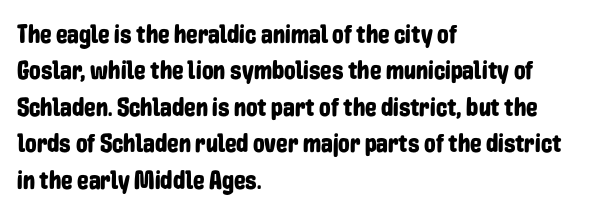
The image shows 26 px text type, upright; set left-aligned, normal line spacing (1.4x), normal letter spacing, not underlined.
